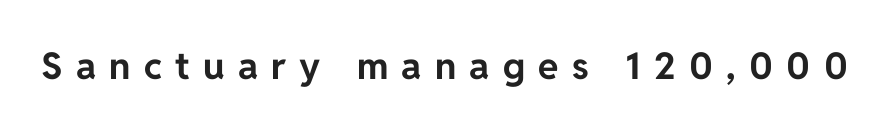
Does extra space separate the letters? Yes, quite a lot of it. The axis of the letterforms is exactly vertical. The strokes are fattened all the way to bold. Check the space under the baseline: it is left empty.
